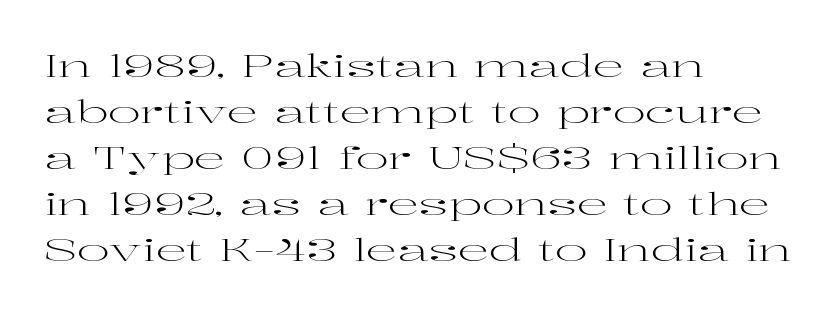
{"serif": "yes", "italic": "no", "bold": "no", "weight": "regular", "width": "wide", "stroke_contrast": "high", "x_height": "medium", "monospaced": "no", "underline": "no", "align": "left", "line_spacing": "normal", "line_spacing_ratio": 1.48, "letter_spacing": "normal", "letter_spacing_em": 0.0, "glyph_px": 31}
